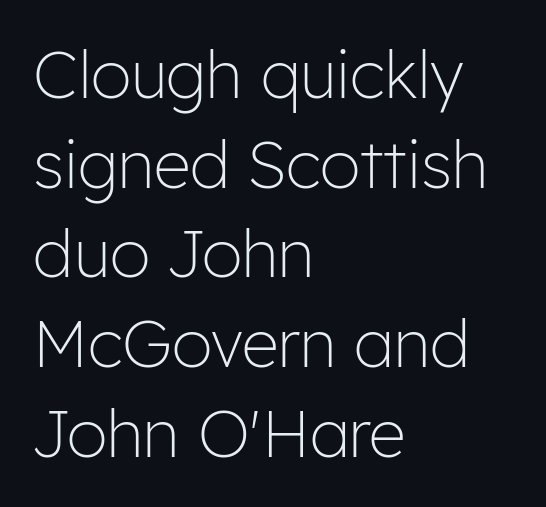
The image shows 65 px light sans-serif type, upright; set left-aligned, normal line spacing (1.38x), normal letter spacing, not underlined; low stroke contrast and a medium x-height.
